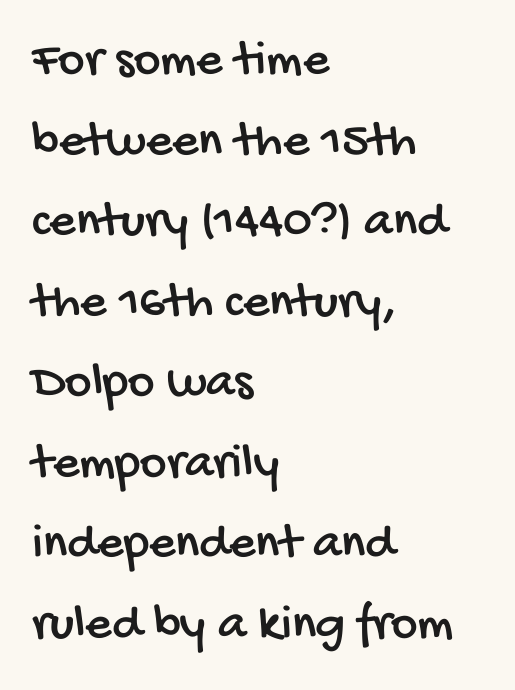
{"serif": "no", "width": "condensed", "stroke_contrast": "low", "x_height": "large", "monospaced": "no", "underline": "no", "align": "left", "line_spacing": "normal", "line_spacing_ratio": 1.58, "letter_spacing": "normal", "letter_spacing_em": 0.0, "glyph_px": 51}
